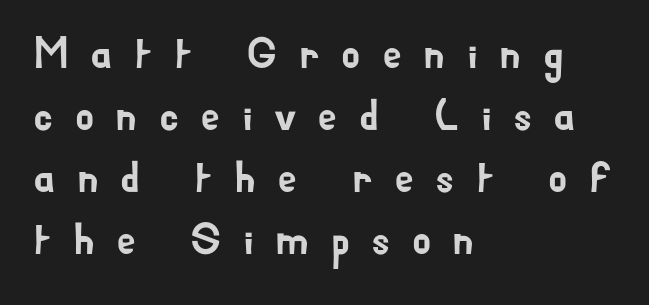
Clear beneath every line of the passage. In terms of leading, this rendering sits right in the middle. Compared with typical body copy, the letter spacing here is much looser. Think of a printed novel: that variable character pitch is what you see here. Nothing sits at the stroke ends, so this counts as sans-serif. Layout note: lines flush left.
